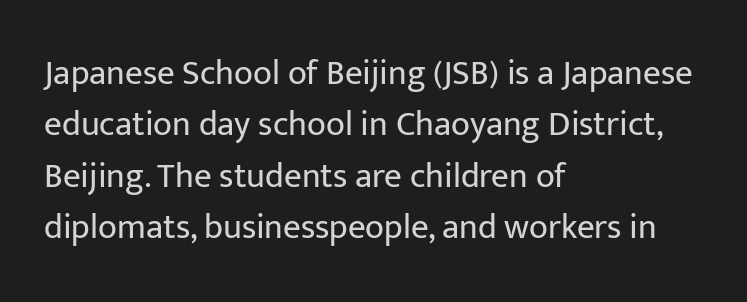
Type without underlining. Ink coverage per letter is moderate at most. Ascenders rise straight up at ninety degrees. Caption: multi-line text, flush left, ragged right. Nobody touched the tracking dial on this one. No feet cap the strokes, marking this as sans-serif type.
